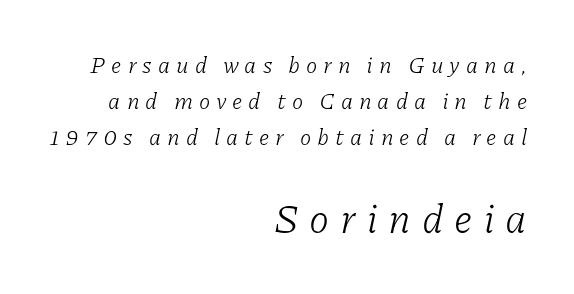
Q: Is the text bold? A: No.
Q: Is the text italic (slanted)? A: Yes, it leans right by about 11 degrees.
Q: Is the typeface a serif or a sans-serif typeface? A: Serif.
Q: Is the text underlined? A: No.
Q: How is the paragraph aligned? A: Right-aligned.
Q: Is the spacing between letters normal or unusually wide? A: Unusually wide.
Q: Is the spacing between lines tight, normal or loose? A: Normal.
Q: Which block of text is set in a larger size, the first (top) or the second (bottom)? A: The second (bottom) one.
Q: Width (condensed, normal, or wide)? A: Normal.
Q: Stroke contrast? A: Low.
Q: x-height? A: Medium.
Q: Monospaced? A: No.
